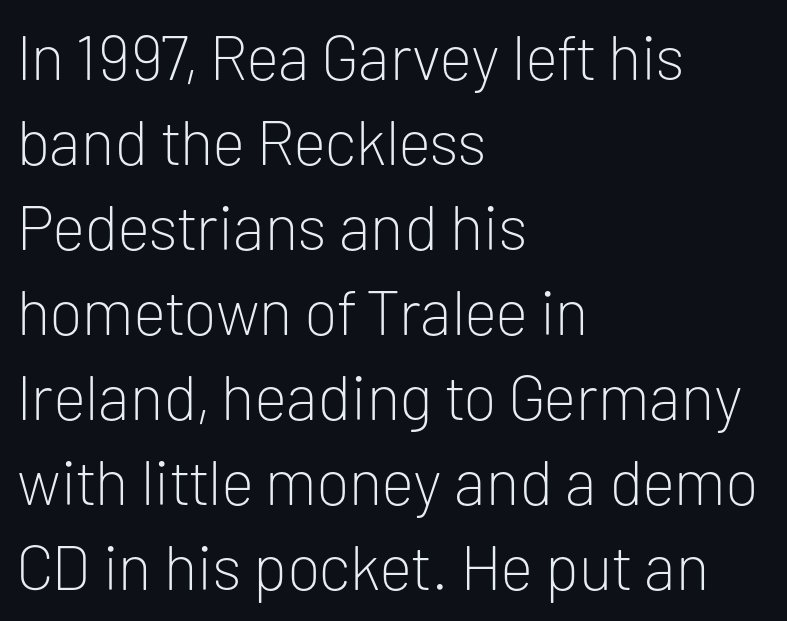
The image shows 63 px light sans-serif type, upright; set left-aligned, normal line spacing (1.35x), normal letter spacing, not underlined; low stroke contrast and a medium x-height.
